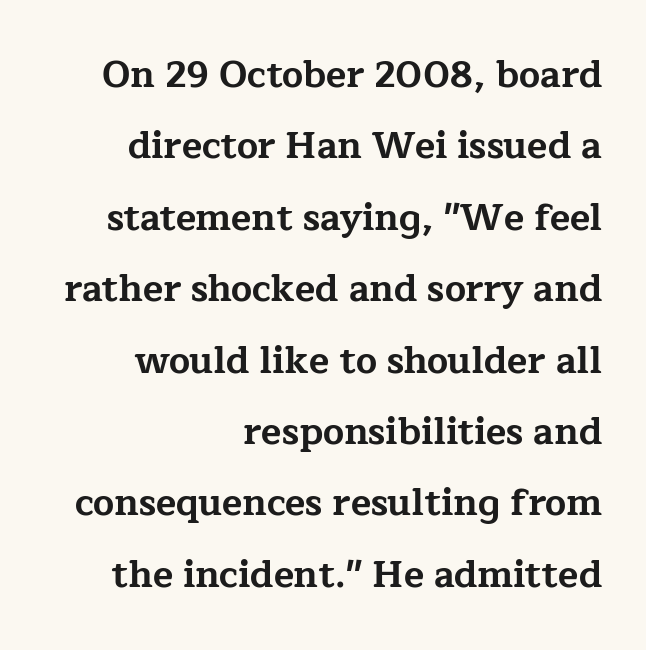
Q: Is the text bold? A: Yes.
Q: Is the text italic (slanted)? A: No, it is upright.
Q: Is the typeface a serif or a sans-serif typeface? A: Serif.
Q: Is the text underlined? A: No.
Q: How is the paragraph aligned? A: Right-aligned.
Q: Is the spacing between letters normal or unusually wide? A: Normal.
Q: Is the spacing between lines tight, normal or loose? A: Loose.
Q: Width (condensed, normal, or wide)? A: Wide.
Q: Stroke contrast? A: Low.
Q: x-height? A: Medium.
Q: Monospaced? A: No.
